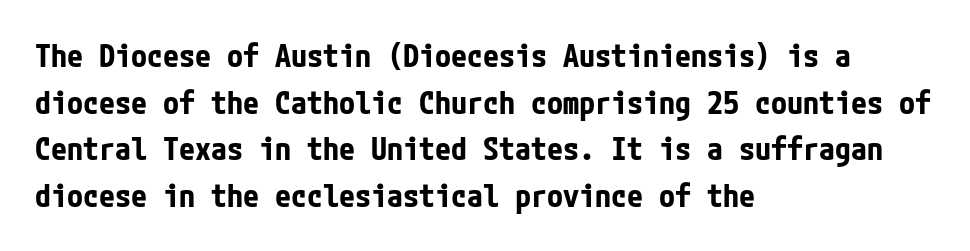
Typographically, this falls in the sans-serif category. This sample uses an upright cut, with every glyph sitting square on the baseline. The leading is moderate, giving the passage an even texture. Words appear dense and cohesive because spacing is normal.
